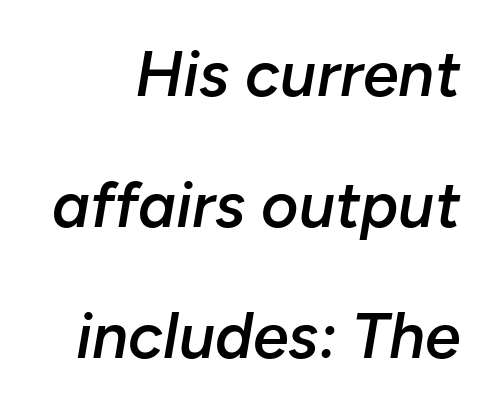
Q: Is the text bold? A: Semi-bold.
Q: Is the text italic (slanted)? A: Yes, it leans right by about 10 degrees.
Q: Is the text underlined? A: No.
Q: How is the paragraph aligned? A: Right-aligned.
Q: Is the spacing between letters normal or unusually wide? A: Normal.
Q: Is the spacing between lines tight, normal or loose? A: Loose.
Q: Width (condensed, normal, or wide)? A: Normal.
Q: Stroke contrast? A: Low.
Q: x-height? A: Medium.
Q: Monospaced? A: No.
